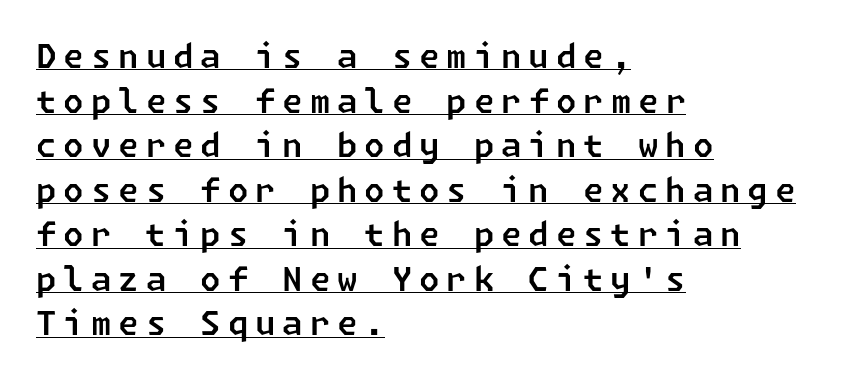
Q: Is the typeface a serif or a sans-serif typeface? A: Sans-serif.
Q: Is the text underlined? A: Yes.
Q: How is the paragraph aligned? A: Left-aligned.
Q: Is the spacing between letters normal or unusually wide? A: Unusually wide.
Q: Is the spacing between lines tight, normal or loose? A: Normal.
Q: Width (condensed, normal, or wide)? A: Normal.
Q: Stroke contrast? A: Low.
Q: x-height? A: Medium.
